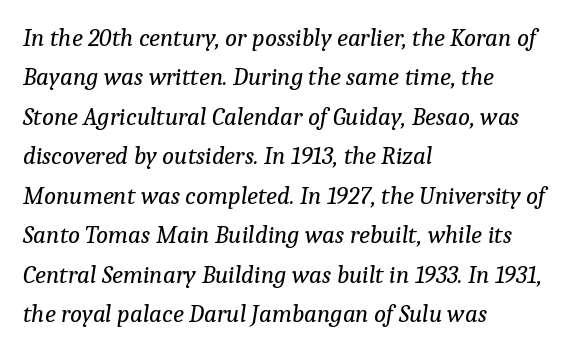
The passage shown is not bold in any degree. Between one letter and the next there's only the usual sliver of space. One-word summary of the alignment: left. These lines sit exactly where default settings would place them. Underlining? Definitely not there.
